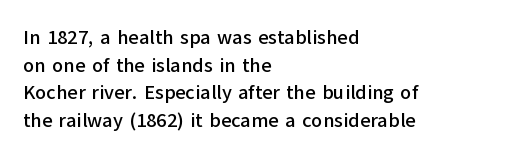
The block of text has a typical density, with ordinary space between rows. The letters stand straight up with perfectly vertical stems. Line starts are locked; line ends wander. Between one letter and the next there's only the usual sliver of space. Type without underlining.
